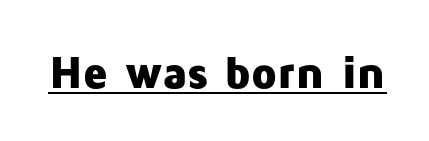
Q: Is the text bold? A: Yes.
Q: Is the text italic (slanted)? A: No, it is upright.
Q: Is the typeface a serif or a sans-serif typeface? A: Sans-serif.
Q: Is the text underlined? A: Yes.
Q: Is the spacing between letters normal or unusually wide? A: Normal.
Q: Width (condensed, normal, or wide)? A: Normal.
Q: Stroke contrast? A: Low.
Q: x-height? A: Medium.
Q: Monospaced? A: No.
